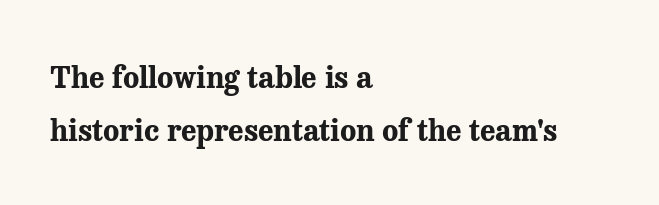
Q: Is the text bold? A: Yes.
Q: Is the text italic (slanted)? A: No, it is upright.
Q: Is the typeface a serif or a sans-serif typeface? A: Serif.
Q: Is the text underlined? A: No.
Q: How is the paragraph aligned? A: Left-aligned.
Q: Is the spacing between letters normal or unusually wide? A: Normal.
Q: Width (condensed, normal, or wide)? A: Normal.
Q: Stroke contrast? A: Medium.
Q: x-height? A: Medium.
Q: Monospaced? A: No.
